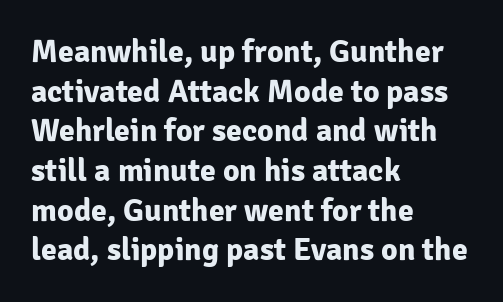
The rendering keeps characters at their native spacing. The characters display no serif detailing; their extremities are plain. The paragraph shown leans on its left margin. The font's upright variant was chosen for this text. Every letter is thick-stroked: bold, no question. Character widths vary here, with narrow letters taking less room than wide ones.
